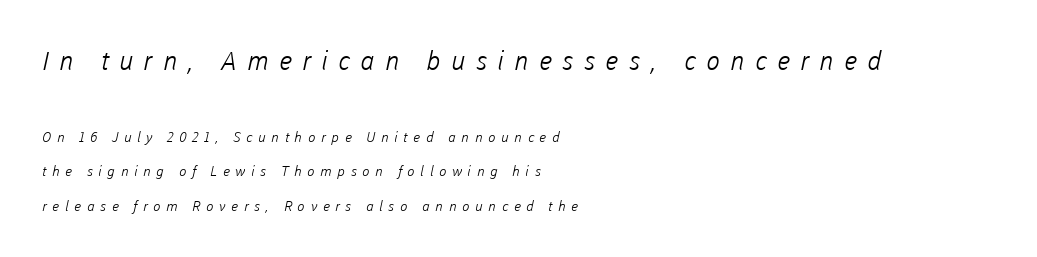
The image shows 26 px text type; set left-aligned, loose line spacing (2.46x), unusually wide letter spacing (+0.4 em), not underlined; the first (top) block is 1.86x larger.
